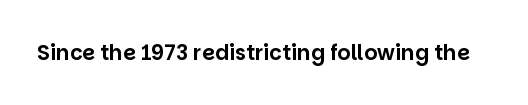
Q: Is the text italic (slanted)? A: No, it is upright.
Q: Is the text underlined? A: No.
Q: Is the spacing between letters normal or unusually wide? A: Normal.
